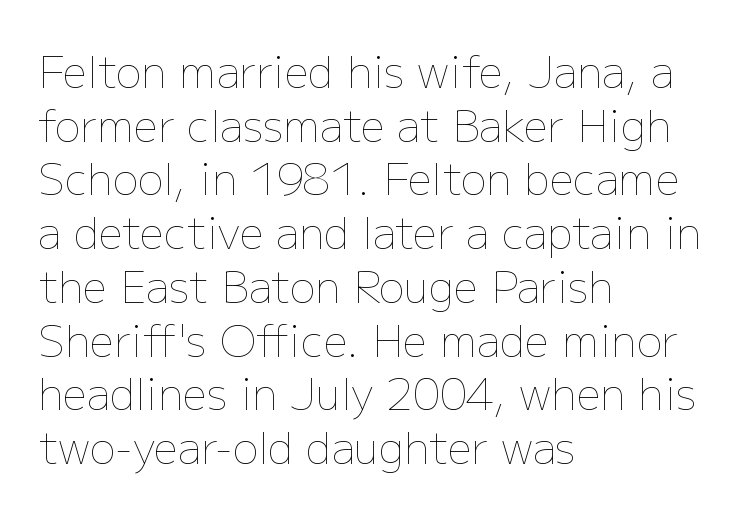
{"italic": "no", "bold": "no", "weight": "thin", "width": "normal", "stroke_contrast": "low", "x_height": "medium", "monospaced": "no", "underline": "no", "align": "left", "line_spacing": "normal", "line_spacing_ratio": 1.25, "letter_spacing": "normal", "letter_spacing_em": 0.0, "glyph_px": 43}
